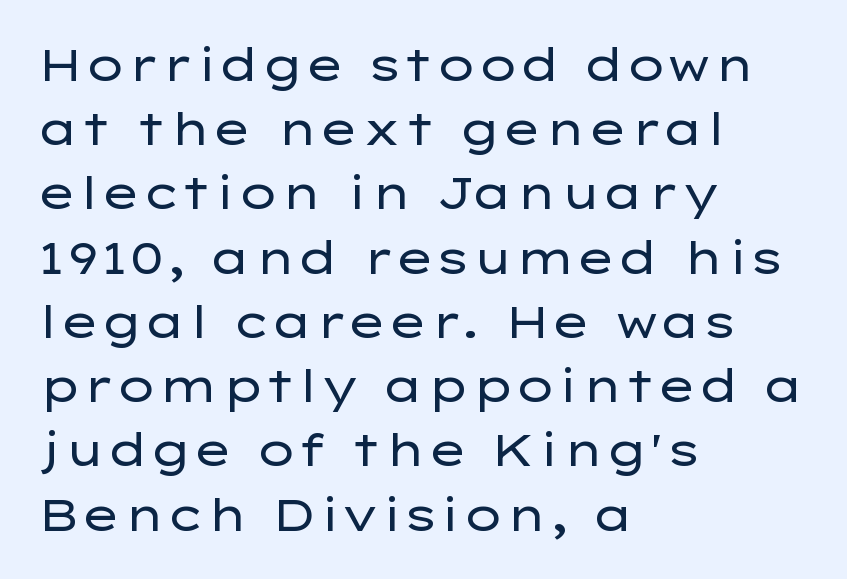
The image shows 44 px regular-weight, wide sans-serif type, upright; set left-aligned, normal line spacing (1.46x), normal letter spacing, not underlined; low stroke contrast and a medium x-height.
